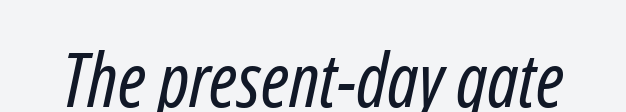
The image shows 75 px regular-weight, condensed sans-serif type; set normal letter spacing, underlined; low stroke contrast and a medium x-height.
